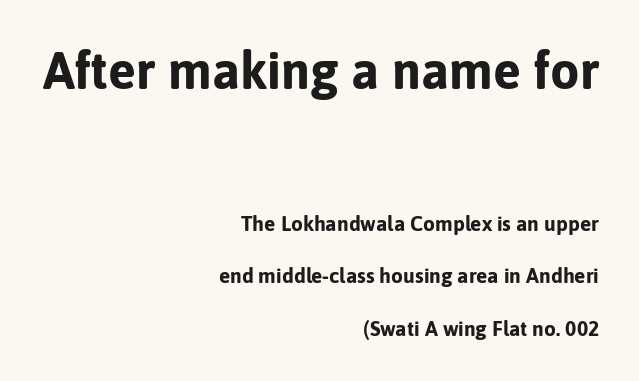
{"serif": "no", "italic": "no", "bold": "yes", "weight": "bold", "width": "normal", "stroke_contrast": "low", "x_height": "medium", "monospaced": "no", "underline": "no", "align": "right", "line_spacing": "loose", "line_spacing_ratio": 2.49, "letter_spacing": "normal", "letter_spacing_em": 0.0, "larger_block": "first", "size_ratio": 2.48, "glyph_px": 52}
